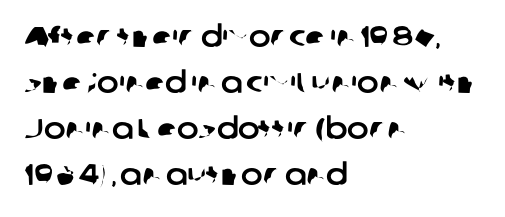
Look at the bottom of the vertical strokes: they stop flat, with no serifs. Note the varied advance widths — an 'i' is clearly narrower than an 'm'. Baseline-to-baseline distance is the conventional proportion of letter height. The ragged edge is on the right, which tells us the setting is flush left.
